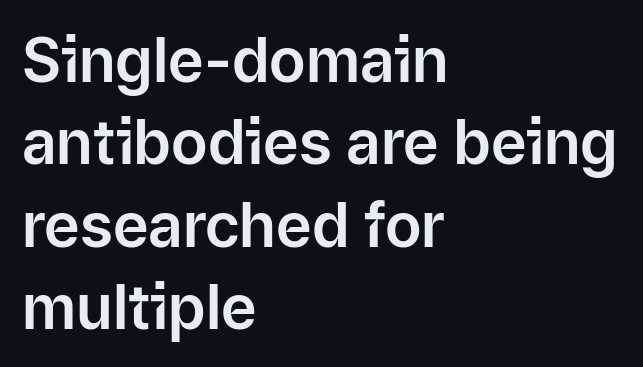
The image shows 61 px sans-serif type, upright; set left-aligned, normal line spacing (1.35x), normal letter spacing, not underlined; low stroke contrast and a medium x-height.
